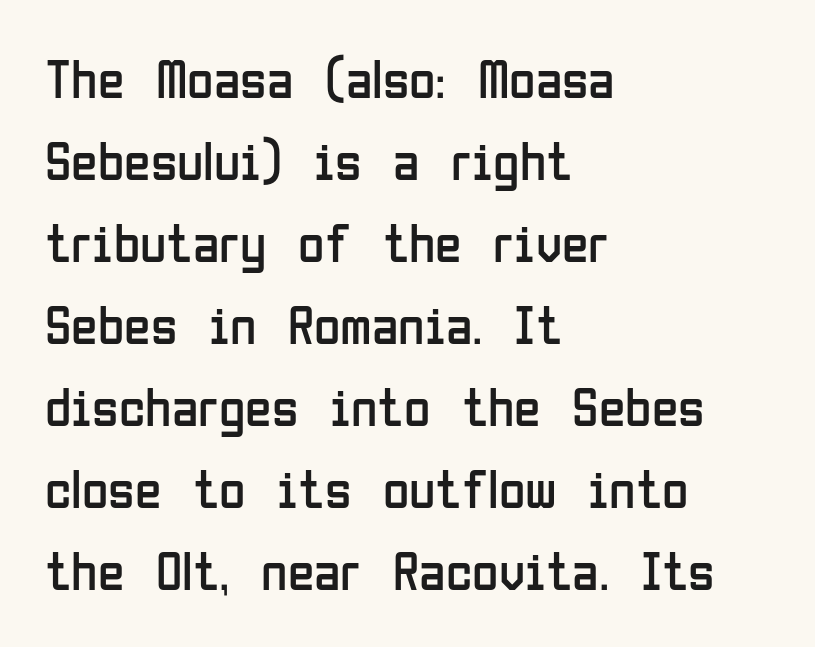
The image shows 54 px regular-weight, condensed sans-serif type, upright; set left-aligned, normal line spacing (1.52x), normal letter spacing, not underlined; low stroke contrast and a medium x-height.
